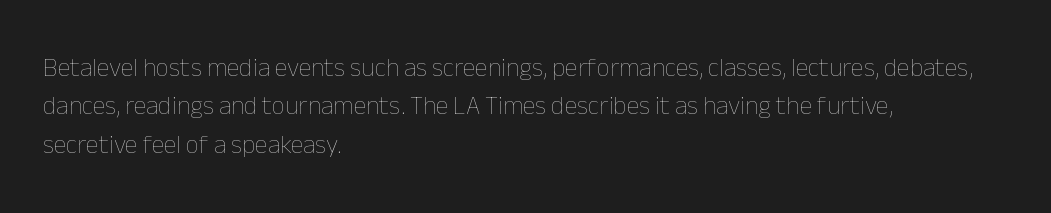
Leftover space on each line is placed entirely after the last word. The font sits on the lighter half of the weight spectrum, regular included. Here the glyphs are tracked normally, forming tight word shapes. Evenly set lines give the paragraph a standard silhouette. The area under the type is left untouched. The letters stand upright; this is a roman face.
